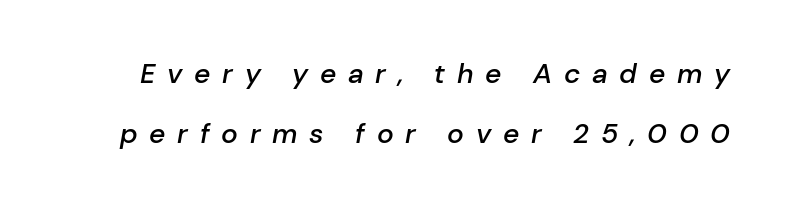
Q: Is the text bold? A: Semi-bold.
Q: Is the text italic (slanted)? A: Yes, it leans right by about 10 degrees.
Q: Is the text underlined? A: No.
Q: Is the spacing between letters normal or unusually wide? A: Unusually wide.
Q: Is the spacing between lines tight, normal or loose? A: Loose.
Q: Width (condensed, normal, or wide)? A: Normal.
Q: Stroke contrast? A: Low.
Q: x-height? A: Medium.
Q: Monospaced? A: No.
